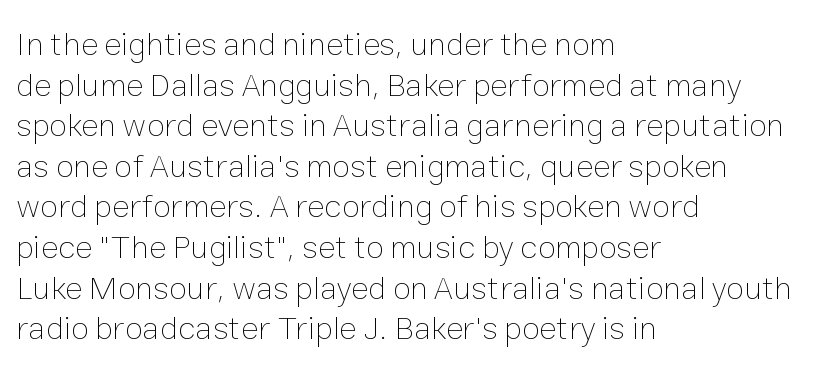
{"italic": "no", "bold": "no", "weight": "thin", "width": "normal", "stroke_contrast": "low", "x_height": "medium", "monospaced": "no", "underline": "no", "align": "left", "line_spacing_ratio": 1.23, "letter_spacing": "normal", "letter_spacing_em": 0.0, "glyph_px": 33}
